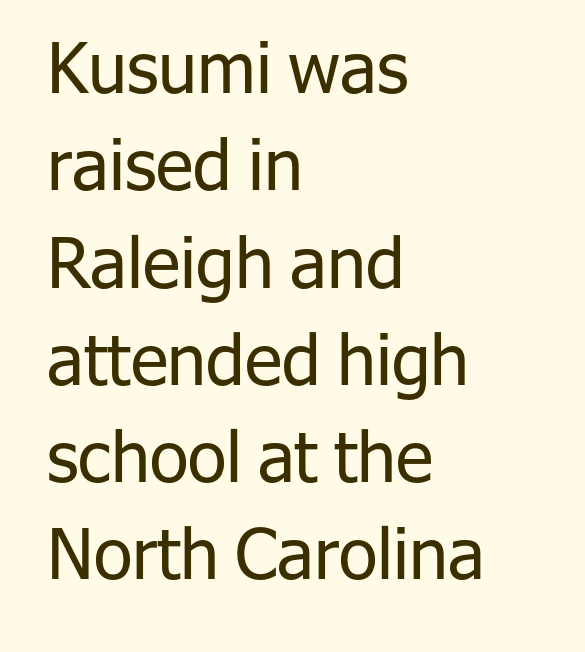
Q: Is the text bold? A: No.
Q: Is the text italic (slanted)? A: No, it is upright.
Q: Is the typeface a serif or a sans-serif typeface? A: Sans-serif.
Q: Is the text underlined? A: No.
Q: How is the paragraph aligned? A: Left-aligned.
Q: Is the spacing between letters normal or unusually wide? A: Normal.
Q: Is the spacing between lines tight, normal or loose? A: Normal.
Q: Width (condensed, normal, or wide)? A: Normal.
Q: Stroke contrast? A: Low.
Q: x-height? A: Medium.
Q: Monospaced? A: No.
